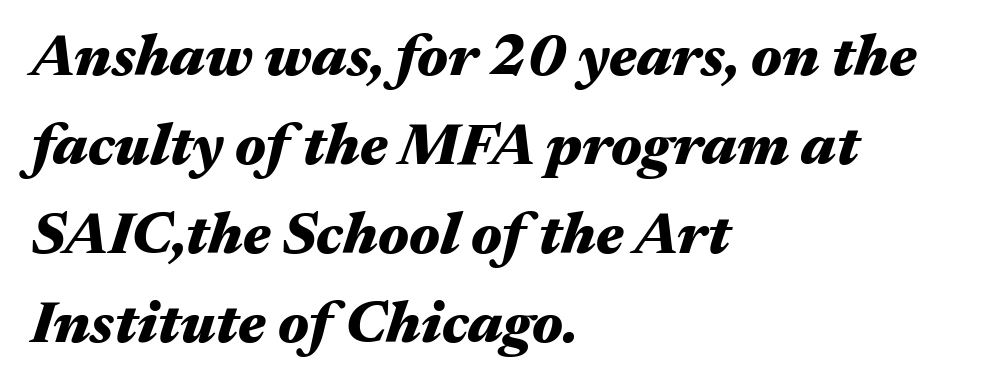
The image shows 59 px heavy, wide type, italic (leaning right); set left-aligned, normal line spacing (1.51x), normal letter spacing, not underlined; medium stroke contrast and a medium x-height.
